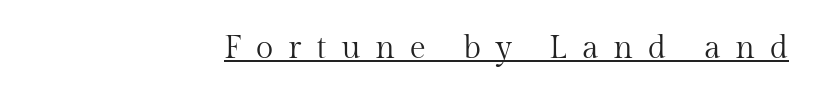
Italic: no, the glyphs are upright roman. This sample has the flowing, uneven cadence of proportional lettering. Is the type heavy? It reads as light-to-regular instead. The setting favours the right margin, as signatures and pull-quotes sometimes do. Letter spacing: wide. In designer terms, the underline attribute is active on this setting.
